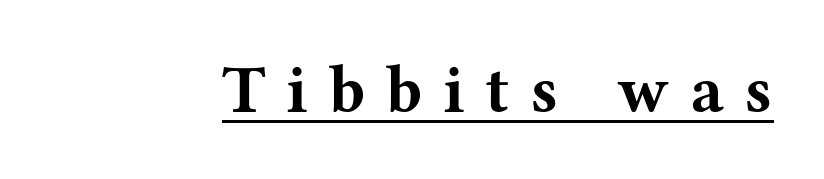
The image shows 67 px bold, wide serif type, upright; set unusually wide letter spacing (+0.31 em), underlined; medium stroke contrast and a medium x-height.
